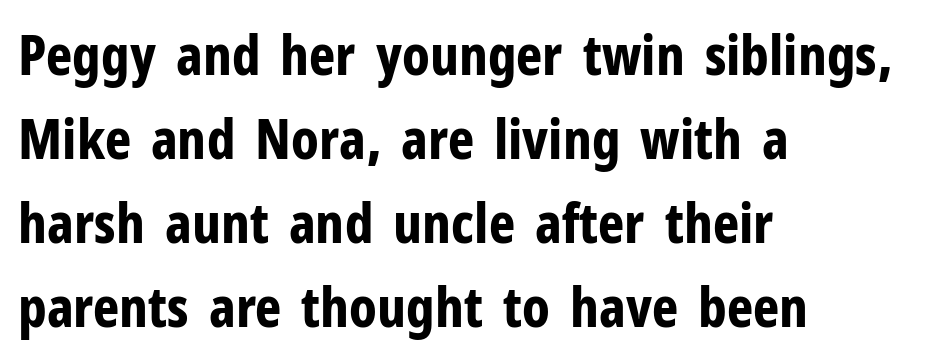
{"serif": "no", "italic": "no", "bold": "yes", "weight": "bold", "width": "condensed", "stroke_contrast": "low", "x_height": "medium", "monospaced": "no", "underline": "no", "align": "left", "line_spacing": "normal", "line_spacing_ratio": 1.5, "letter_spacing": "normal", "letter_spacing_em": 0.0, "glyph_px": 56}
